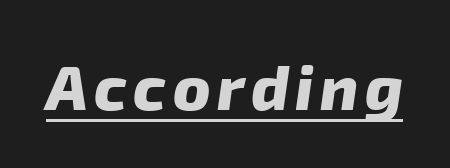
Q: Is the text bold? A: Yes.
Q: Is the typeface a serif or a sans-serif typeface? A: Sans-serif.
Q: Is the text underlined? A: Yes.
Q: Width (condensed, normal, or wide)? A: Normal.
Q: Stroke contrast? A: Low.
Q: x-height? A: Medium.
Q: Monospaced? A: No.
